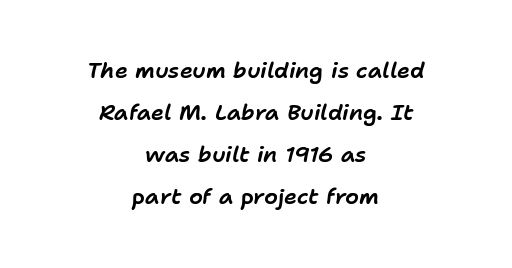
Q: Is the text italic (slanted)? A: Yes, it leans right by about 11 degrees.
Q: Is the text underlined? A: No.
Q: How is the paragraph aligned? A: Centered.
Q: Is the spacing between letters normal or unusually wide? A: Normal.
Q: Is the spacing between lines tight, normal or loose? A: Loose.
